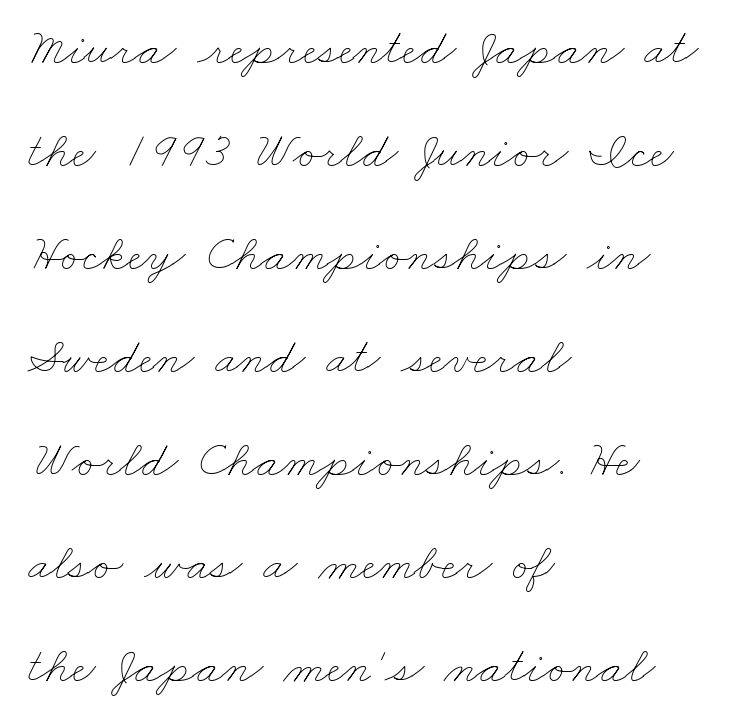
Weight: in the light-to-regular range. The passage shown is typed in a proportional face where columns would drift. Vertical spacing — loose. These lines are set flush left with a ragged right edge. Type without underlining.
